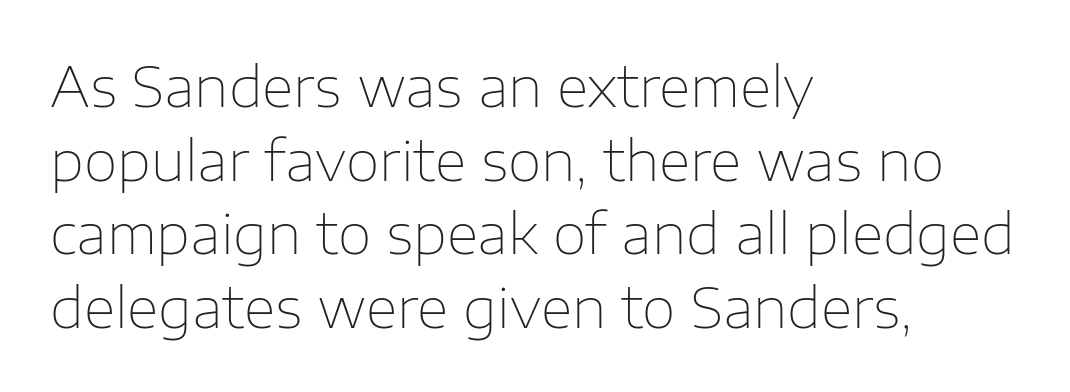
{"serif": "no", "italic": "no", "bold": "no", "weight": "thin", "width": "normal", "stroke_contrast": "low", "x_height": "medium", "monospaced": "no", "underline": "no", "align": "left", "line_spacing": "normal", "line_spacing_ratio": 1.34, "letter_spacing": "normal", "letter_spacing_em": 0.0, "glyph_px": 55}
